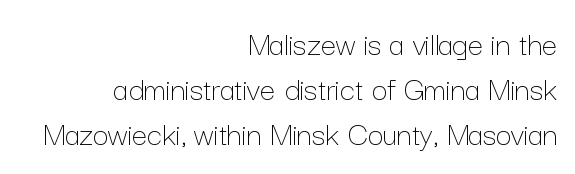
The image shows 34 px thin type, upright; set right-aligned, normal line spacing (1.32x), normal letter spacing, not underlined; low stroke contrast and a medium x-height.
